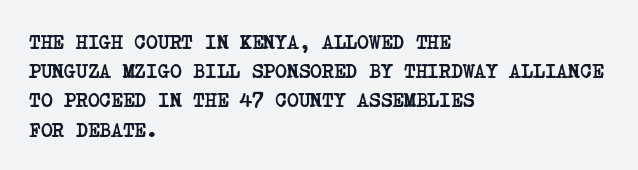
{"bold": "yes", "underline": "no", "align": "left", "line_spacing": "normal", "line_spacing_ratio": 1.46, "letter_spacing": "normal", "letter_spacing_em": 0.0, "glyph_px": 20}
